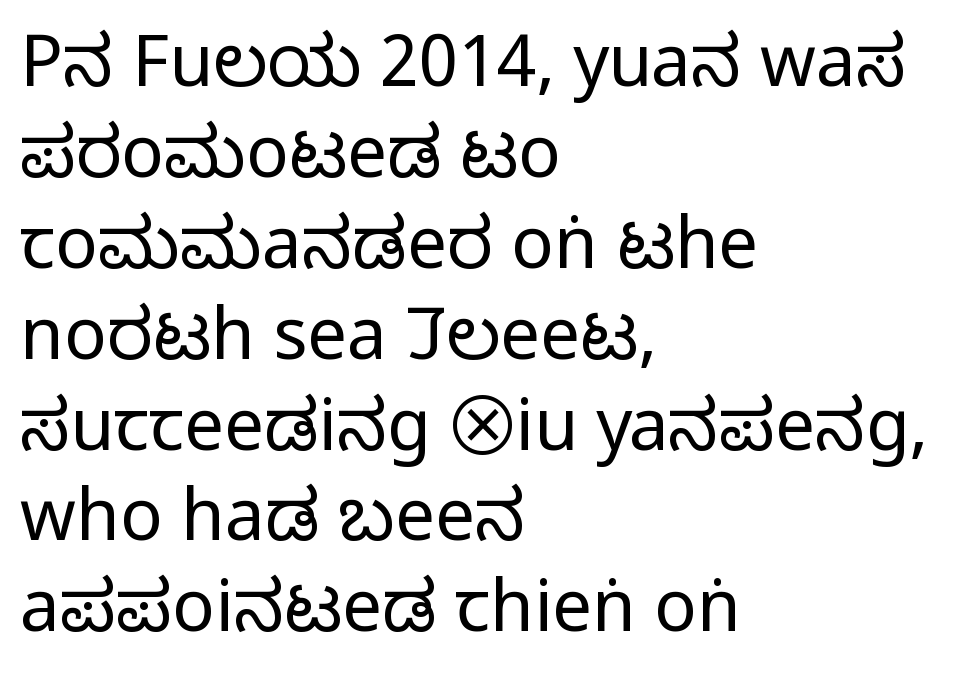
{"serif": "no", "italic": "no", "bold": "no", "weight": "regular", "width": "condensed", "stroke_contrast": "low", "x_height": "large", "monospaced": "no", "underline": "no", "align": "left", "line_spacing": "normal", "line_spacing_ratio": 1.28, "letter_spacing": "normal", "letter_spacing_em": 0.0, "glyph_px": 71}
